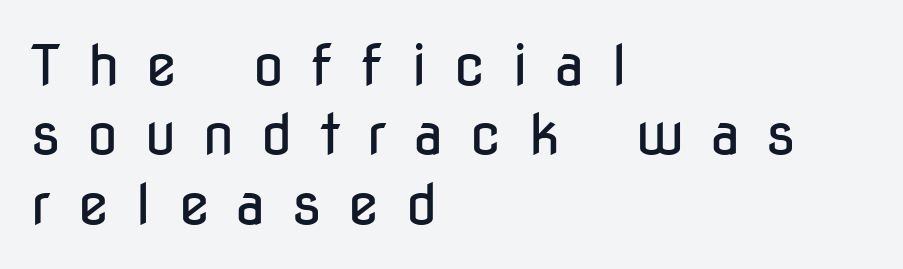
{"serif": "no", "italic": "no", "bold": "no", "weight": "regular", "width": "condensed", "stroke_contrast": "low", "x_height": "medium", "monospaced": "no", "underline": "no", "align": "left", "line_spacing_ratio": 1.24, "letter_spacing": "wide", "letter_spacing_em": 0.48, "glyph_px": 56}
